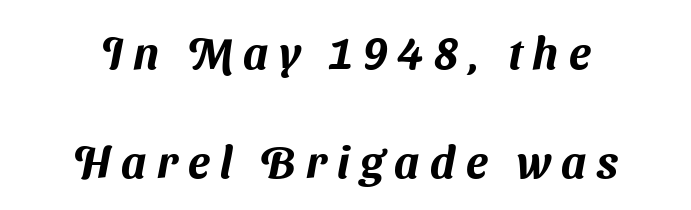
The image shows 45 px sans-serif type; set centered, loose line spacing (2.42x), unusually wide letter spacing (+0.23 em), not underlined; medium stroke contrast and a medium x-height.
